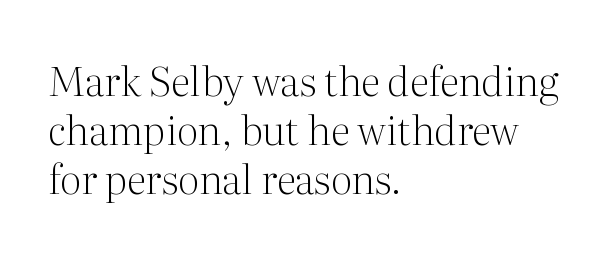
{"serif": "yes", "italic": "no", "bold": "no", "weight": "light", "width": "normal", "stroke_contrast": "medium", "x_height": "medium", "monospaced": "no", "underline": "no", "align": "left", "line_spacing_ratio": 1.22, "letter_spacing": "normal", "letter_spacing_em": 0.0, "glyph_px": 40}
